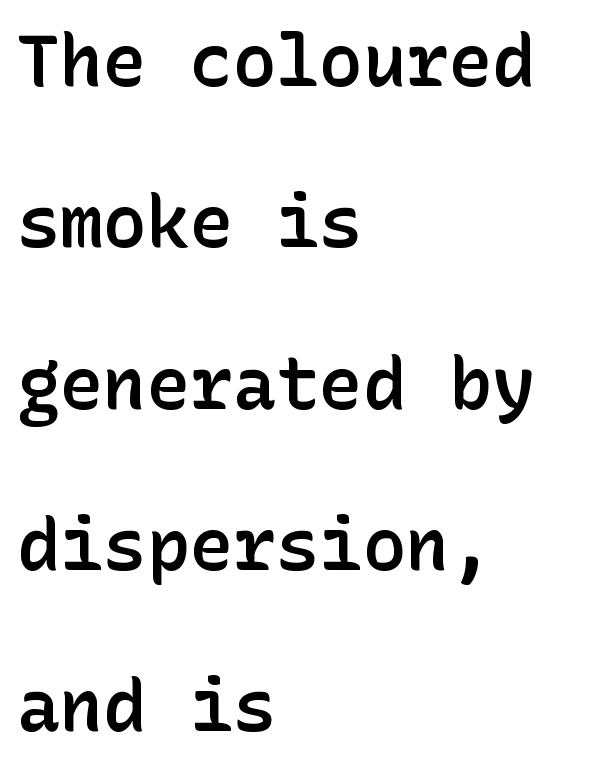
The gap between lines stays unmarked. A somewhat darkened texture: the type is semibold rather than bold. The rag falls on the right side of this text block. Leading is clearly above the norm, producing a sparse column. Default kerning and tracking; the words read as compact shapes. Classification — sans serif.
